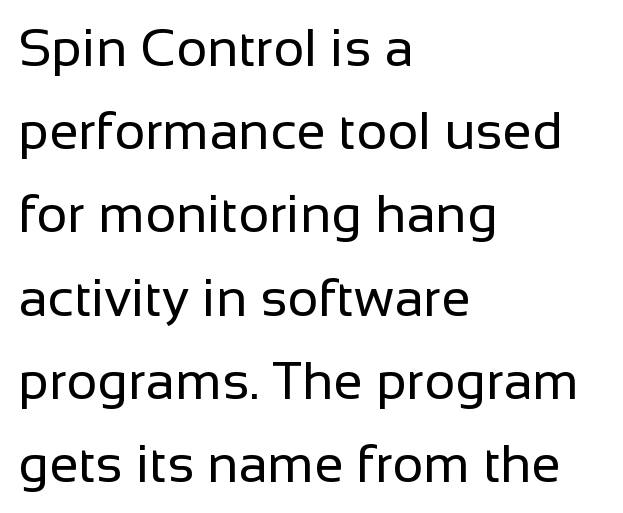
This rendering leaves character spacing at its baseline value. The passage is arranged the way most books set body copy — flush left. Successive baselines arrive at the customary interval. Has an underline been added? It has not. The axis of the letterforms is exactly vertical. This is sans-serif lettering, the kind often seen on screens and signage.
